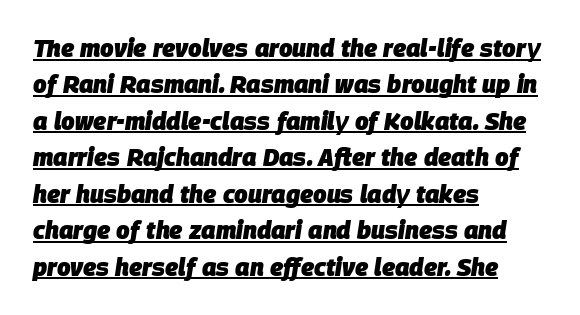
Honestly, the row spacing looks completely unremarkable. Tracking here is standard; glyphs follow each other at the usual distance. Somebody hit Ctrl+U on this one — the words are underlined. What weight is shown? A full bold with thick strokes. The passage shown leans; its letterforms are oblique. In CSS terms this would be text-align: left.
